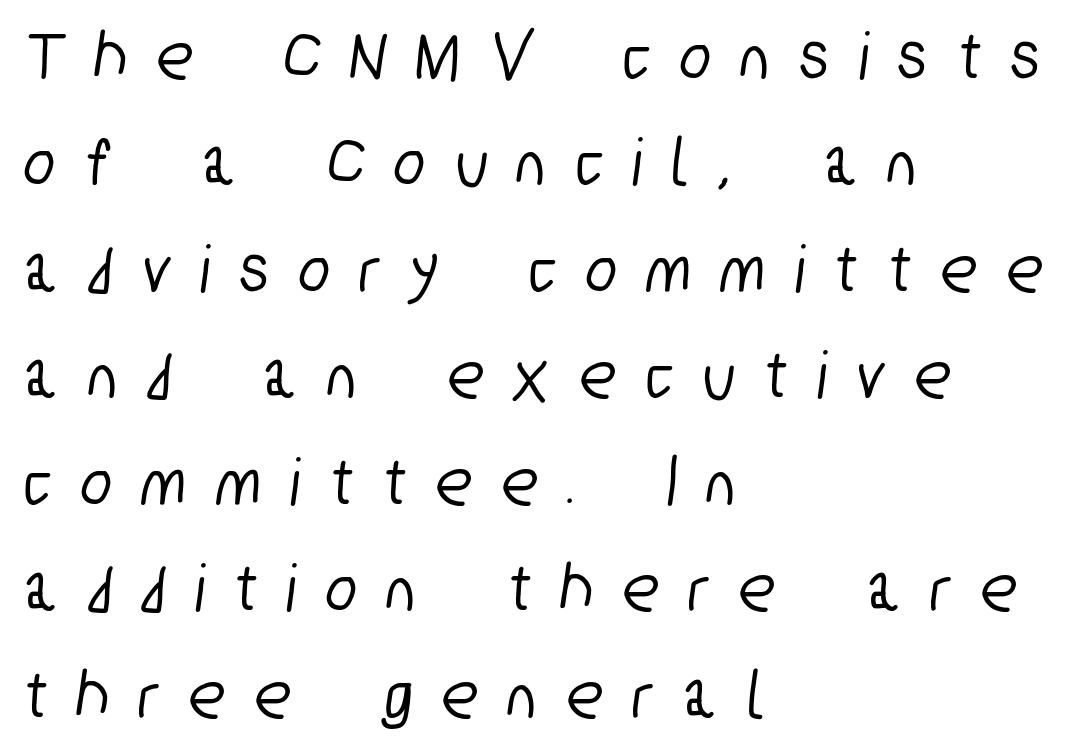
{"serif": "no", "width": "condensed", "stroke_contrast": "low", "x_height": "medium", "monospaced": "no", "underline": "no", "align": "left", "line_spacing": "normal", "line_spacing_ratio": 1.5, "letter_spacing": "wide", "letter_spacing_em": 0.45, "glyph_px": 71}
